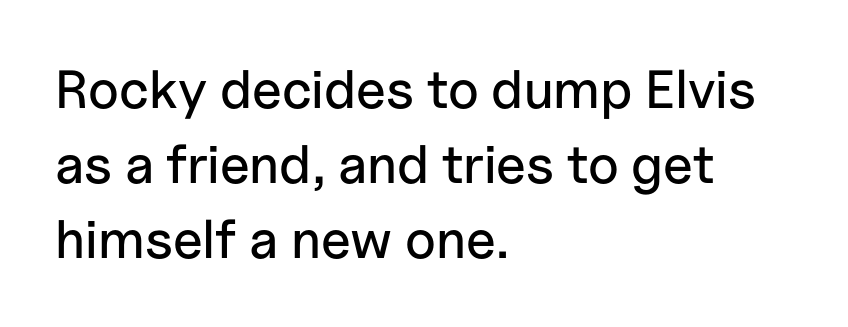
Q: Is the text italic (slanted)? A: No, it is upright.
Q: Is the typeface a serif or a sans-serif typeface? A: Sans-serif.
Q: Is the text underlined? A: No.
Q: How is the paragraph aligned? A: Left-aligned.
Q: Is the spacing between letters normal or unusually wide? A: Normal.
Q: Is the spacing between lines tight, normal or loose? A: Normal.
Q: Width (condensed, normal, or wide)? A: Normal.
Q: Stroke contrast? A: Low.
Q: x-height? A: Medium.
Q: Monospaced? A: No.
